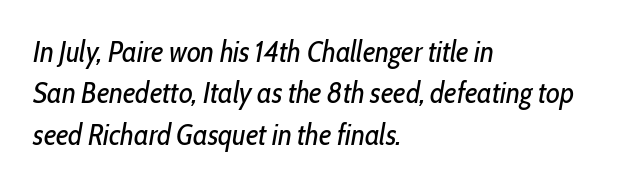
Q: Is the text bold? A: No.
Q: Is the text italic (slanted)? A: Yes, it leans right by about 10 degrees.
Q: Is the text underlined? A: No.
Q: How is the paragraph aligned? A: Left-aligned.
Q: Is the spacing between letters normal or unusually wide? A: Normal.
Q: Is the spacing between lines tight, normal or loose? A: Normal.
Q: Width (condensed, normal, or wide)? A: Condensed.
Q: Stroke contrast? A: Low.
Q: x-height? A: Medium.
Q: Monospaced? A: No.
